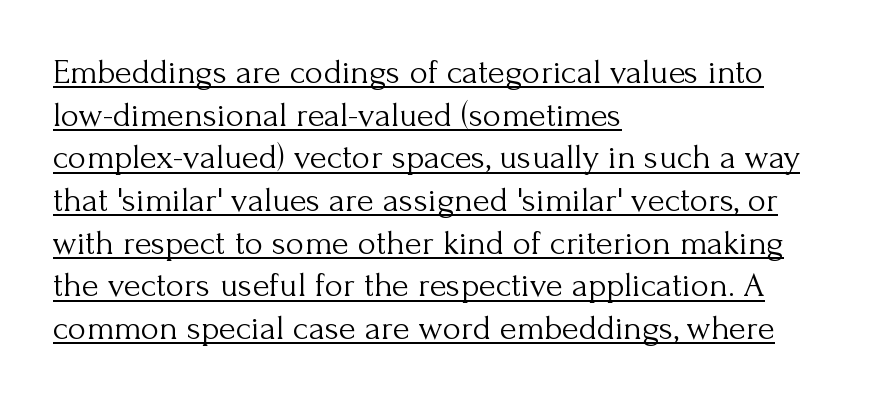
The image shows 35 px light serif type, upright; set left-aligned, line spacing 1.22x, normal letter spacing, underlined; medium stroke contrast and a small x-height.
